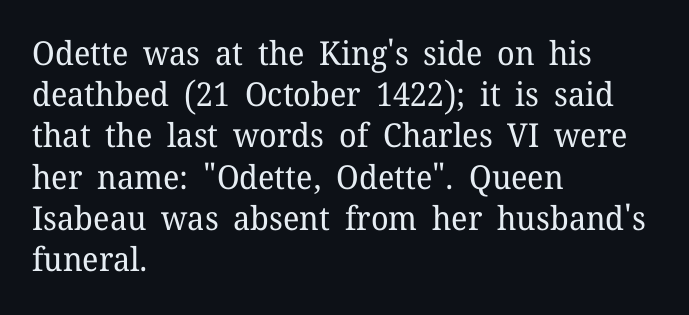
{"serif": "yes", "italic": "no", "bold": "no", "weight": "regular", "width": "normal", "stroke_contrast": "low", "x_height": "medium", "monospaced": "no", "underline": "no", "align": "left", "line_spacing": "normal", "line_spacing_ratio": 1.25, "letter_spacing": "normal", "letter_spacing_em": 0.0, "glyph_px": 33}
